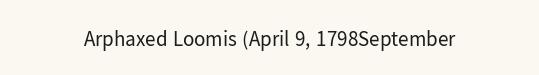
The passage shown is not underscored anywhere. The font's upright variant was chosen for this text. Stems here are at most as thick as an everyday book face. Observe the ordinary spacing: letters are neighbours, not strangers.
